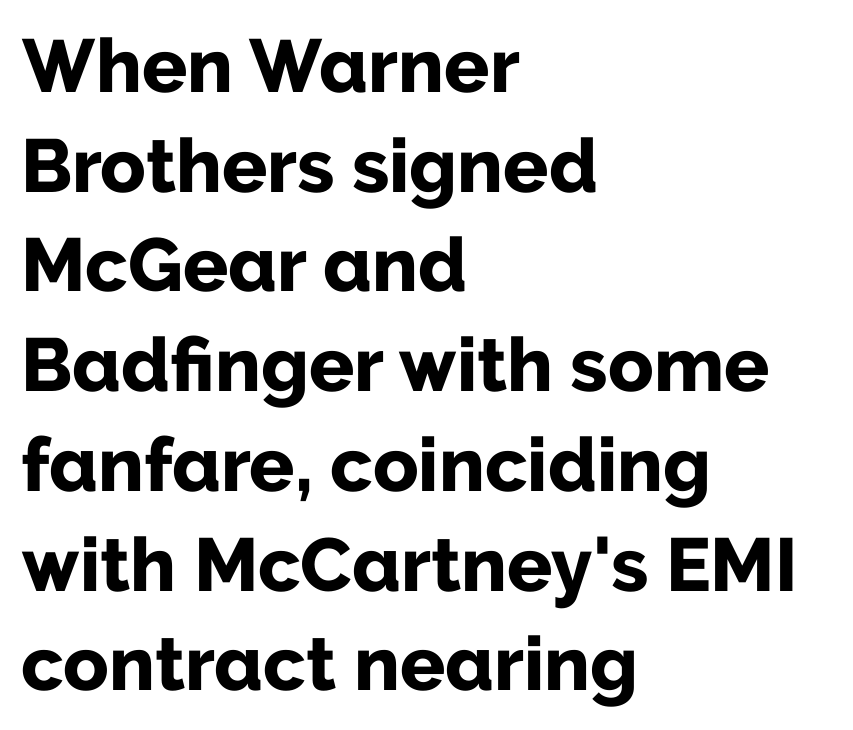
The image shows 75 px bold sans-serif type, upright; set left-aligned, normal line spacing (1.33x), normal letter spacing, not underlined; low stroke contrast and a medium x-height.
